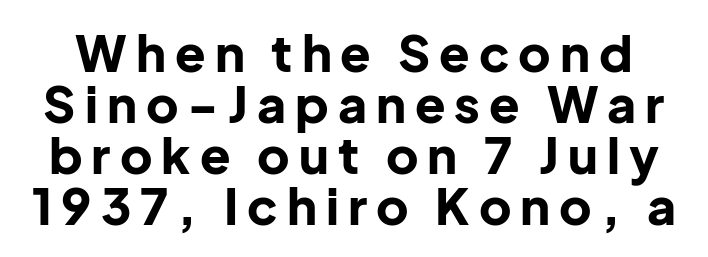
{"serif": "no", "italic": "no", "bold": "yes", "weight": "bold", "width": "normal", "stroke_contrast": "low", "x_height": "medium", "monospaced": "no", "underline": "no", "line_spacing": "tight", "line_spacing_ratio": 1.02, "glyph_px": 50}
